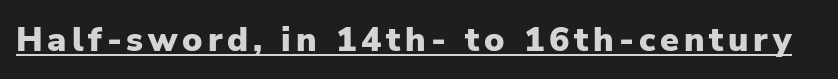
Style check: upright. Looks like someone drew a line under every word here. The passage shown is typed in a proportional face where columns would drift. Are there feet on the stems? There aren't — it's a sans. Summary of weight: heavy, a full bold.
